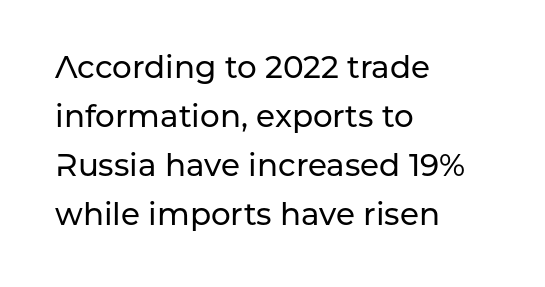
Q: Is the text italic (slanted)? A: No, it is upright.
Q: Is the typeface a serif or a sans-serif typeface? A: Sans-serif.
Q: Is the text underlined? A: No.
Q: How is the paragraph aligned? A: Left-aligned.
Q: Is the spacing between letters normal or unusually wide? A: Normal.
Q: Is the spacing between lines tight, normal or loose? A: Normal.
Q: Width (condensed, normal, or wide)? A: Normal.
Q: Stroke contrast? A: Low.
Q: x-height? A: Medium.
Q: Monospaced? A: No.
